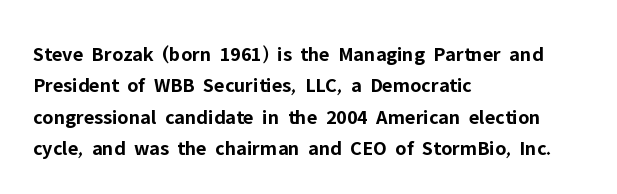
{"italic": "no", "bold": "yes", "underline": "no", "align": "left", "line_spacing": "normal", "line_spacing_ratio": 1.5, "letter_spacing": "normal", "letter_spacing_em": 0.0, "glyph_px": 21}
